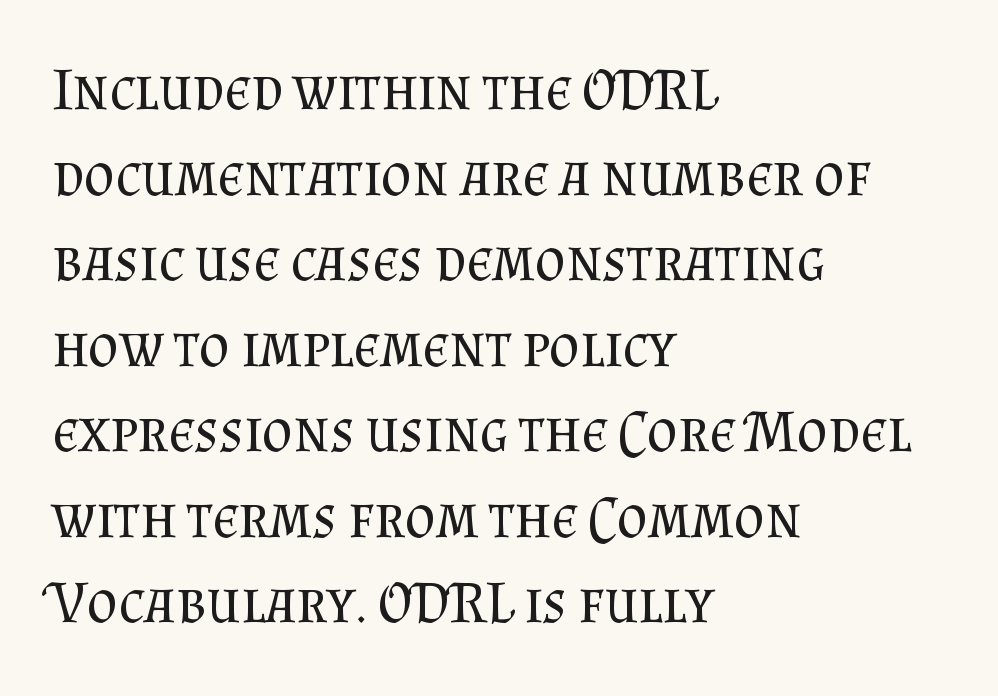
Each new line begins a customary step beneath the previous one. Stems and bowls with no extra thickness — not bold. This sample has the flowing, uneven cadence of proportional lettering. The ragged edge is on the right, which tells us the setting is flush left. Clear beneath every line of the passage. These lines keep a tight, regular rhythm from letter to letter.
